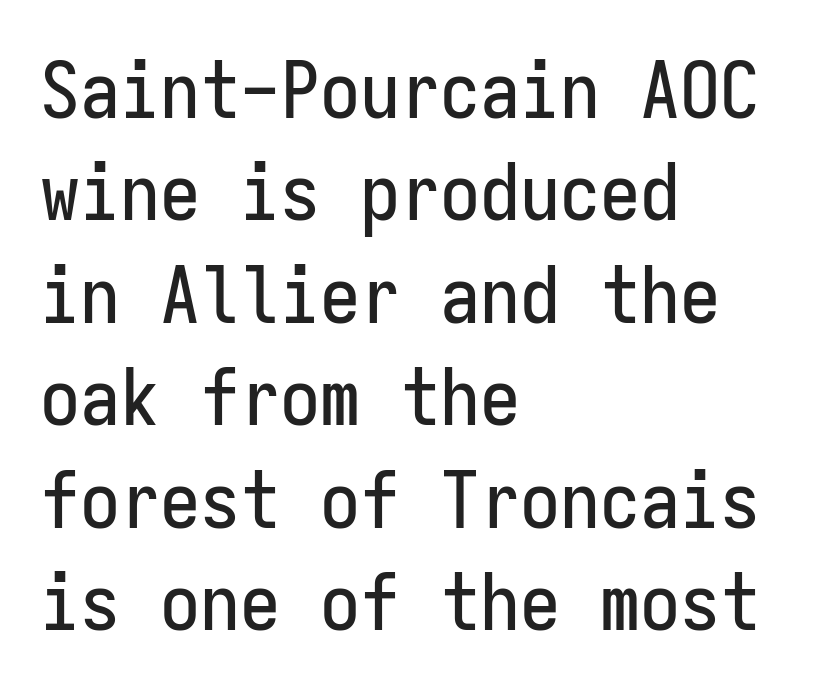
Q: Is the text italic (slanted)? A: No, it is upright.
Q: Is the typeface a serif or a sans-serif typeface? A: Sans-serif.
Q: Is the text underlined? A: No.
Q: How is the paragraph aligned? A: Left-aligned.
Q: Is the spacing between letters normal or unusually wide? A: Normal.
Q: Is the spacing between lines tight, normal or loose? A: Normal.
Q: Width (condensed, normal, or wide)? A: Condensed.
Q: Stroke contrast? A: Low.
Q: x-height? A: Medium.
Q: Monospaced? A: Yes.
